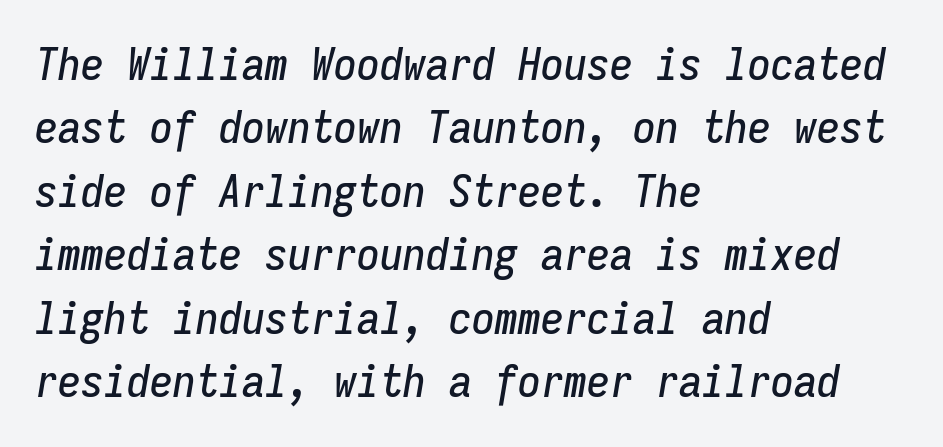
{"italic": "yes", "lean": "right", "slant_degrees": 9, "width": "condensed", "stroke_contrast": "low", "x_height": "medium", "monospaced": "yes", "underline": "no", "align": "left", "line_spacing": "normal", "line_spacing_ratio": 1.38, "letter_spacing": "normal", "letter_spacing_em": 0.0, "glyph_px": 46}
